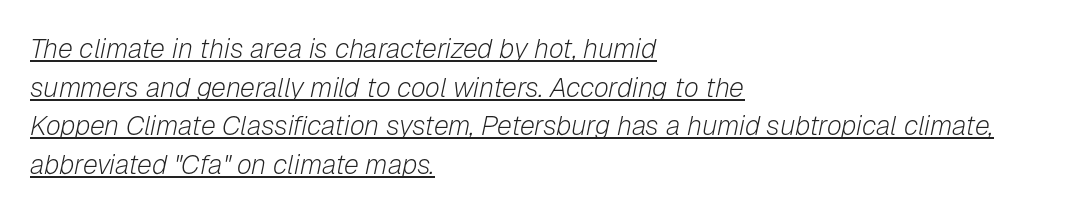
The image shows 27 px text type, italic (leaning right); set left-aligned, normal line spacing (1.43x), normal letter spacing, underlined.
